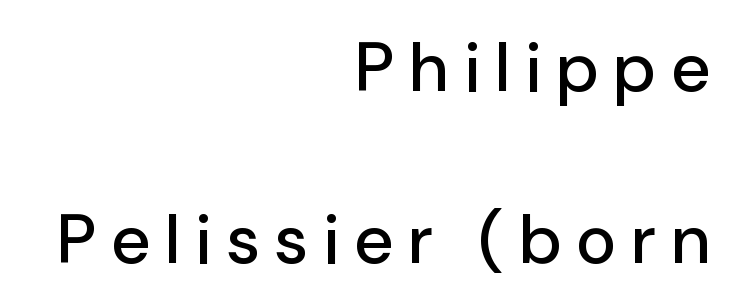
Q: Is the text italic (slanted)? A: No, it is upright.
Q: Is the typeface a serif or a sans-serif typeface? A: Sans-serif.
Q: Is the text underlined? A: No.
Q: How is the paragraph aligned? A: Right-aligned.
Q: Is the spacing between letters normal or unusually wide? A: Unusually wide.
Q: Is the spacing between lines tight, normal or loose? A: Loose.
Q: Width (condensed, normal, or wide)? A: Normal.
Q: Stroke contrast? A: Low.
Q: x-height? A: Medium.
Q: Monospaced? A: No.
